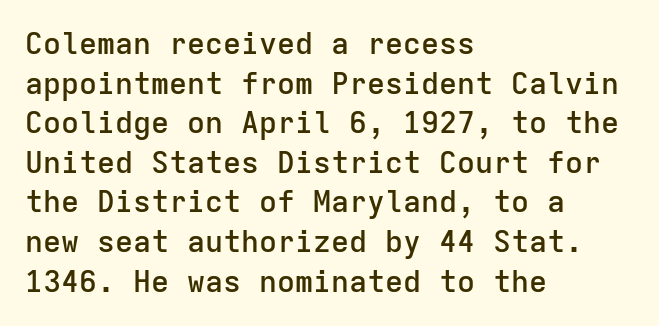
Q: Is the text bold? A: Semi-bold.
Q: Is the text italic (slanted)? A: No, it is upright.
Q: Is the typeface a serif or a sans-serif typeface? A: Sans-serif.
Q: Is the text underlined? A: No.
Q: How is the paragraph aligned? A: Left-aligned.
Q: Is the spacing between letters normal or unusually wide? A: Normal.
Q: Is the spacing between lines tight, normal or loose? A: Normal.
Q: Width (condensed, normal, or wide)? A: Normal.
Q: Stroke contrast? A: Low.
Q: x-height? A: Medium.
Q: Monospaced? A: Yes.
